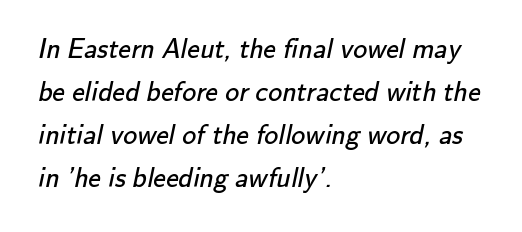
Q: Is the text bold? A: No.
Q: Is the typeface a serif or a sans-serif typeface? A: Sans-serif.
Q: Is the text underlined? A: No.
Q: How is the paragraph aligned? A: Left-aligned.
Q: Is the spacing between letters normal or unusually wide? A: Normal.
Q: Is the spacing between lines tight, normal or loose? A: Normal.
Q: Width (condensed, normal, or wide)? A: Normal.
Q: Stroke contrast? A: Low.
Q: x-height? A: Small.
Q: Monospaced? A: No.
